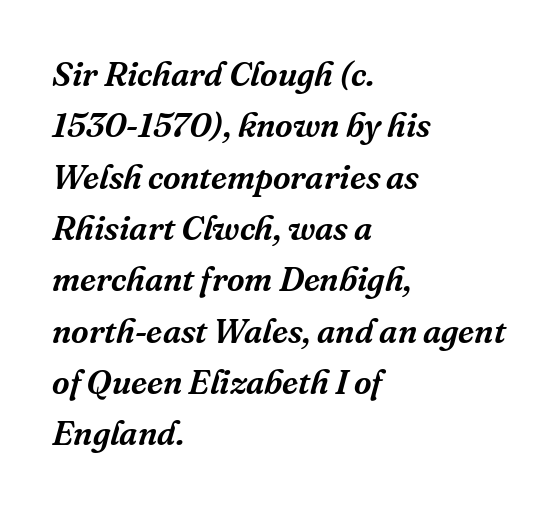
{"serif": "yes", "italic": "yes", "lean": "right", "slant_degrees": 16, "width": "normal", "stroke_contrast": "medium", "x_height": "medium", "monospaced": "no", "underline": "no", "align": "left", "line_spacing": "normal", "line_spacing_ratio": 1.51, "letter_spacing": "normal", "letter_spacing_em": 0.0, "glyph_px": 34}
